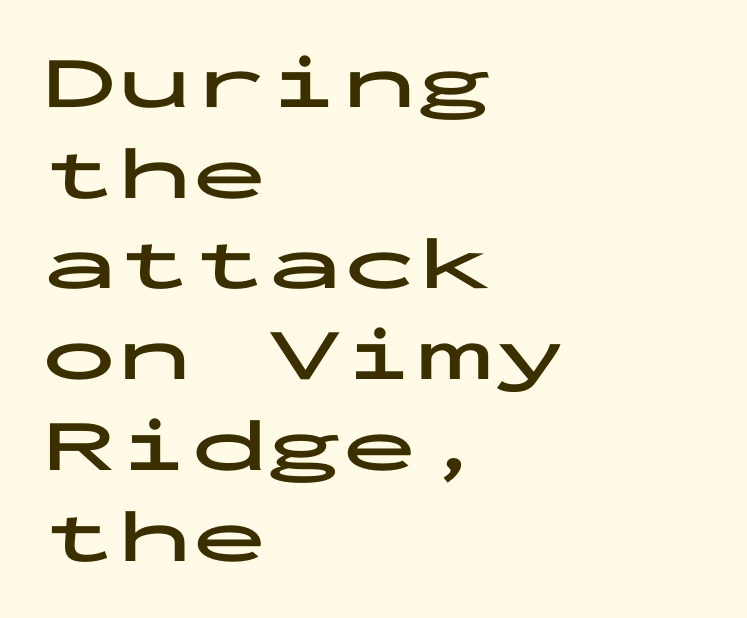
{"serif": "no", "italic": "no", "bold": "yes", "weight": "bold", "width": "wide", "stroke_contrast": "low", "x_height": "medium", "monospaced": "yes", "underline": "no", "align": "left", "line_spacing_ratio": 1.21, "letter_spacing": "normal", "letter_spacing_em": 0.0, "glyph_px": 75}
